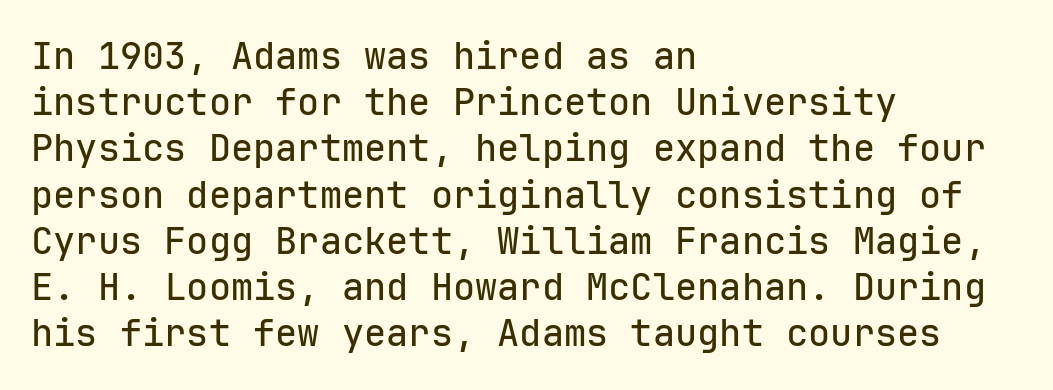
The image shows 37 px sans-serif type, upright, monospaced; set left-aligned, normal line spacing (1.25x), normal letter spacing, not underlined; low stroke contrast and a medium x-height.
